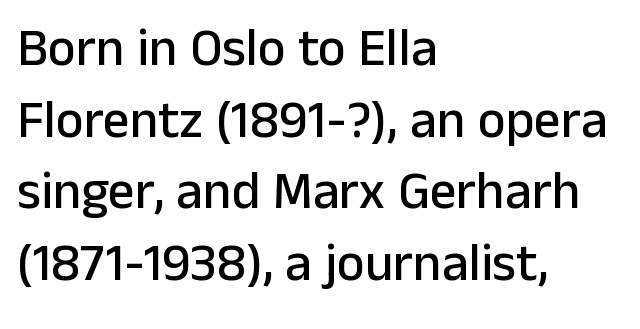
Q: Is the text italic (slanted)? A: No, it is upright.
Q: Is the typeface a serif or a sans-serif typeface? A: Sans-serif.
Q: Is the text underlined? A: No.
Q: How is the paragraph aligned? A: Left-aligned.
Q: Is the spacing between letters normal or unusually wide? A: Normal.
Q: Is the spacing between lines tight, normal or loose? A: Normal.
Q: Width (condensed, normal, or wide)? A: Normal.
Q: Stroke contrast? A: Low.
Q: x-height? A: Medium.
Q: Monospaced? A: No.
